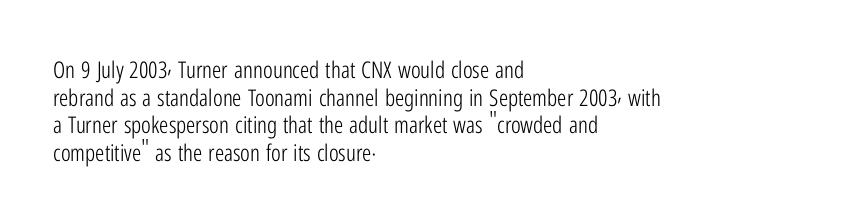
The image shows 23 px text type, upright; set left-aligned, line spacing 1.2x, normal letter spacing, not underlined.
